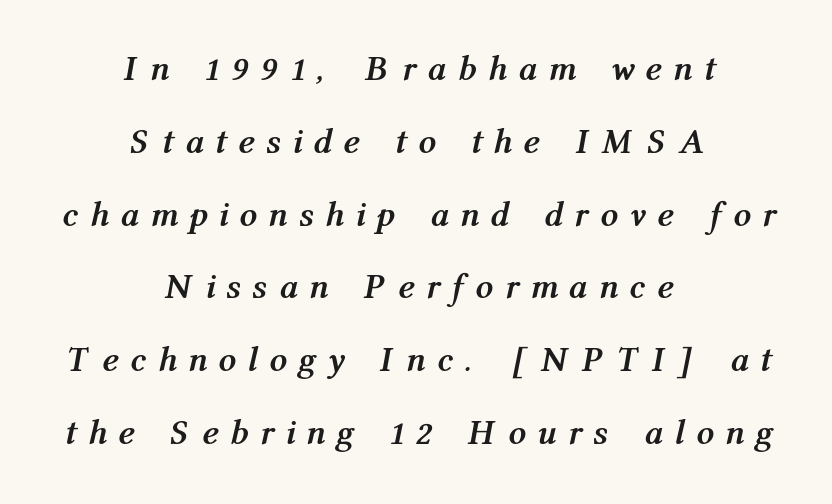
{"italic": "yes", "lean": "right", "slant_degrees": 12, "bold": "yes", "weight": "semibold", "width": "condensed", "stroke_contrast": "medium", "x_height": "medium", "monospaced": "no", "underline": "no", "align": "center", "line_spacing": "loose", "line_spacing_ratio": 2.08, "letter_spacing": "wide", "letter_spacing_em": 0.43, "glyph_px": 35}
